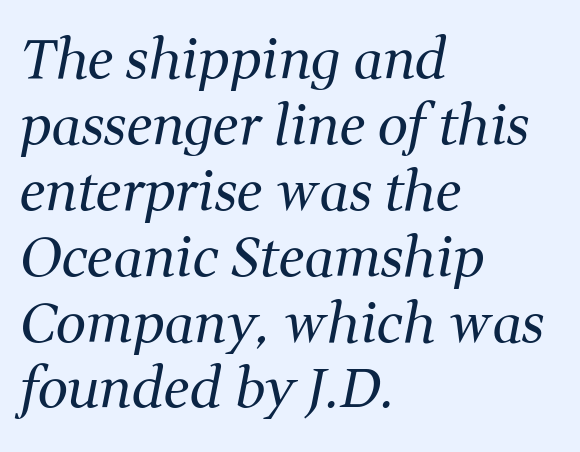
Q: Is the text bold? A: No.
Q: Is the text italic (slanted)? A: Yes, it leans right by about 11 degrees.
Q: Is the typeface a serif or a sans-serif typeface? A: Serif.
Q: Is the text underlined? A: No.
Q: How is the paragraph aligned? A: Left-aligned.
Q: Is the spacing between letters normal or unusually wide? A: Normal.
Q: Width (condensed, normal, or wide)? A: Normal.
Q: Stroke contrast? A: Medium.
Q: x-height? A: Medium.
Q: Monospaced? A: No.
